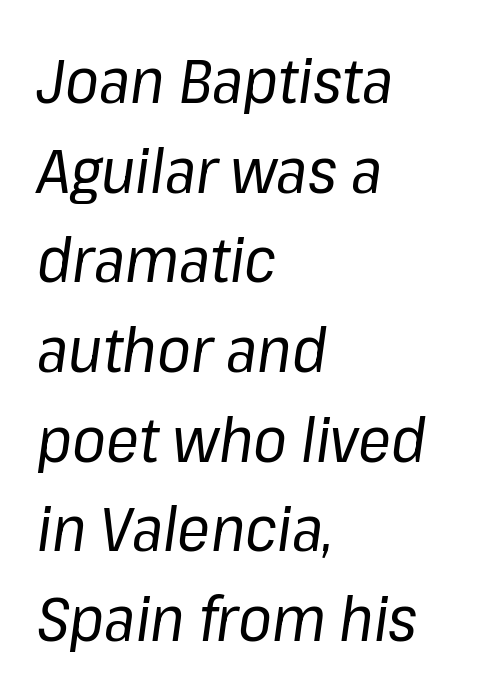
Q: Is the text bold? A: No.
Q: Is the text italic (slanted)? A: Yes, it leans right by about 8 degrees.
Q: Is the text underlined? A: No.
Q: How is the paragraph aligned? A: Left-aligned.
Q: Is the spacing between letters normal or unusually wide? A: Normal.
Q: Is the spacing between lines tight, normal or loose? A: Normal.
Q: Width (condensed, normal, or wide)? A: Normal.
Q: Stroke contrast? A: Low.
Q: x-height? A: Medium.
Q: Monospaced? A: No.
